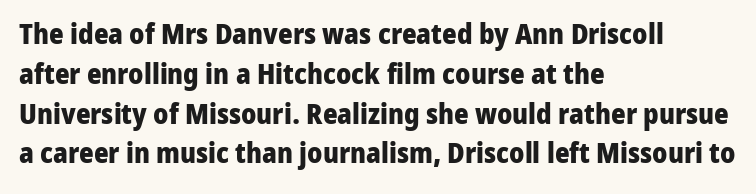
Q: Is the text bold? A: Yes.
Q: Is the text italic (slanted)? A: No, it is upright.
Q: Is the typeface a serif or a sans-serif typeface? A: Sans-serif.
Q: Is the text underlined? A: No.
Q: How is the paragraph aligned? A: Left-aligned.
Q: Is the spacing between letters normal or unusually wide? A: Normal.
Q: Is the spacing between lines tight, normal or loose? A: Normal.
Q: Width (condensed, normal, or wide)? A: Normal.
Q: Stroke contrast? A: Low.
Q: x-height? A: Medium.
Q: Monospaced? A: No.
